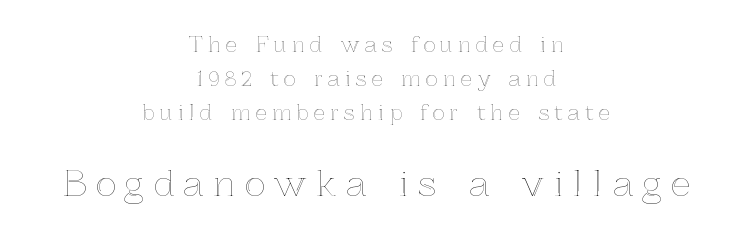
{"italic": "no", "width": "normal", "x_height": "medium", "monospaced": "no", "underline": "no", "align": "center", "line_spacing": "normal", "line_spacing_ratio": 1.69, "letter_spacing": "wide", "letter_spacing_em": 0.27, "larger_block": "second", "size_ratio": 1.75, "glyph_px": 35}
